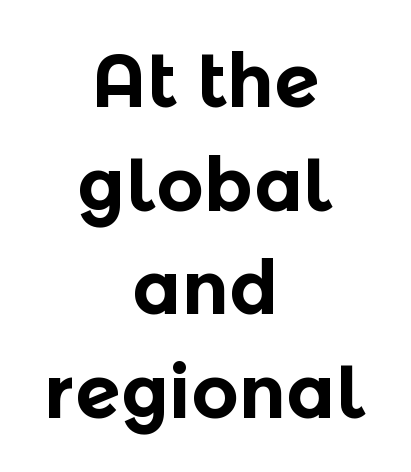
Q: Is the text bold? A: Yes.
Q: Is the text italic (slanted)? A: No, it is upright.
Q: Is the typeface a serif or a sans-serif typeface? A: Sans-serif.
Q: Is the text underlined? A: No.
Q: How is the paragraph aligned? A: Centered.
Q: Is the spacing between letters normal or unusually wide? A: Normal.
Q: Is the spacing between lines tight, normal or loose? A: Normal.
Q: Width (condensed, normal, or wide)? A: Normal.
Q: x-height? A: Medium.
Q: Monospaced? A: No.
